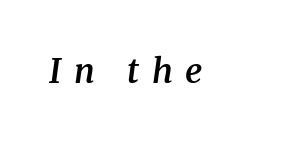
Proportional: the letters do not fall into vertical columns. Type without underlining. Layout note: lines flush left. This sample uses a serif face.
